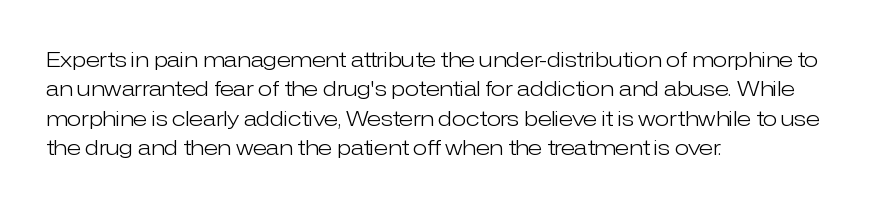
The image shows 21 px text type, upright; set left-aligned, normal line spacing (1.4x), normal letter spacing, not underlined.
